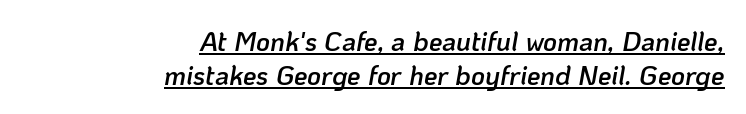
The image shows 27 px text type, italic (leaning right); set right-aligned, normal line spacing (1.25x), normal letter spacing, underlined.
